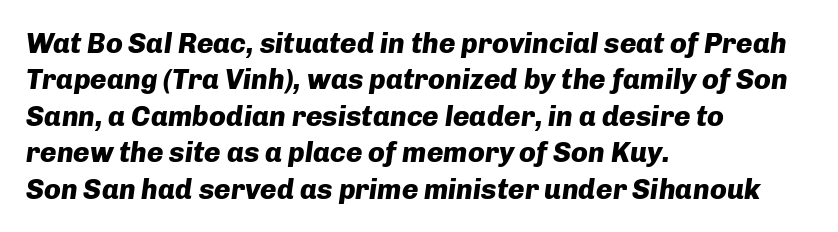
Note the varied advance widths — an 'i' is clearly narrower than an 'm'. These lines were composed using italics. Between one letter and the next there's only the usual sliver of space. Words float on clear page, feet unadorned.
